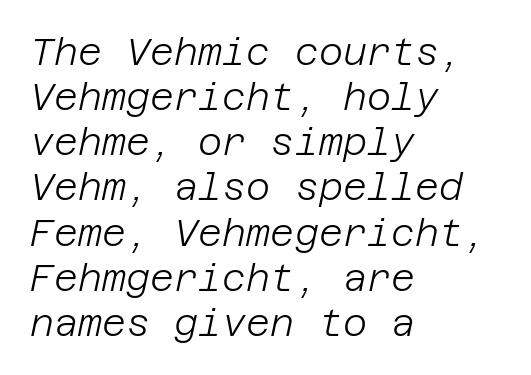
The image shows 37 px light type, italic (leaning right); set left-aligned, line spacing 1.22x, normal letter spacing, not underlined; low stroke contrast and a large x-height.
